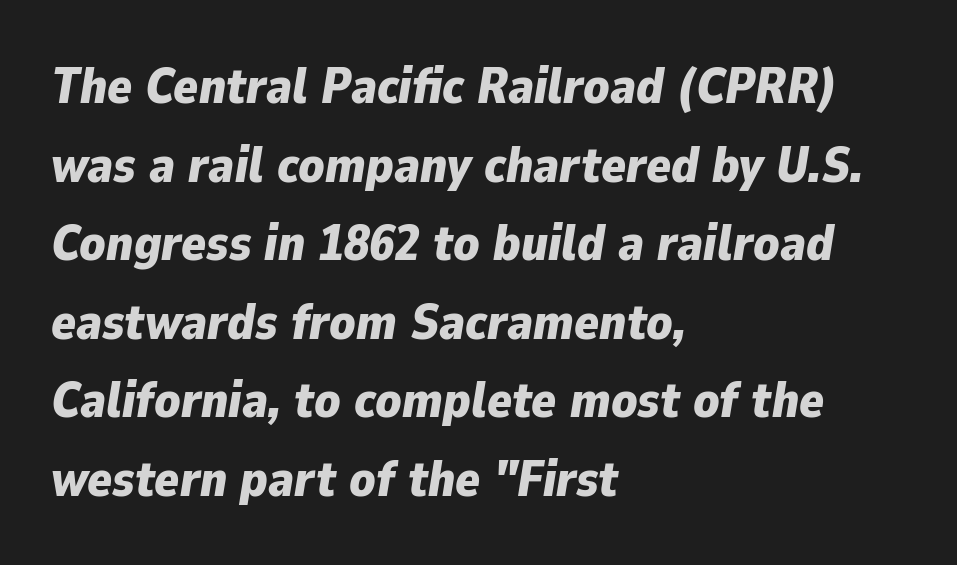
The image shows 51 px bold type, italic (leaning right); set left-aligned, normal line spacing (1.54x), normal letter spacing, not underlined; low stroke contrast and a medium x-height.
